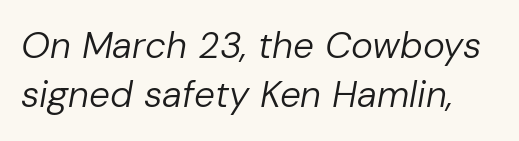
{"italic": "yes", "lean": "right", "slant_degrees": 10, "bold": "no", "weight": "regular", "width": "normal", "stroke_contrast": "low", "x_height": "medium", "monospaced": "no", "underline": "no", "line_spacing": "normal", "line_spacing_ratio": 1.33, "letter_spacing": "normal", "letter_spacing_em": 0.0, "glyph_px": 37}
